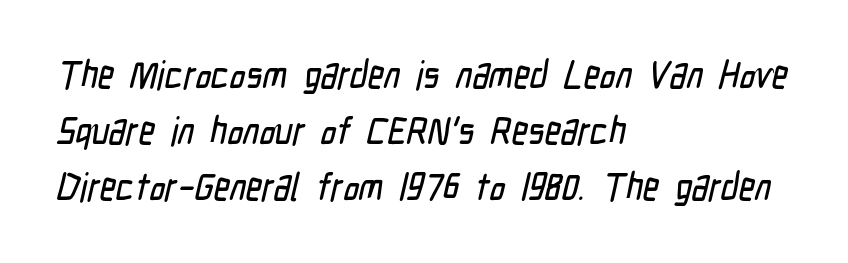
The image shows 39 px condensed sans-serif type; set left-aligned, normal line spacing (1.44x), normal letter spacing, not underlined; low stroke contrast and a medium x-height.
